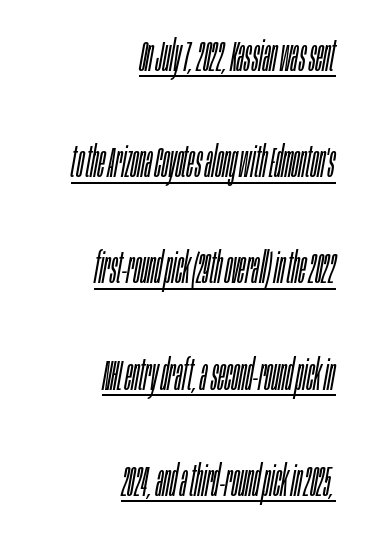
Q: Is the text bold? A: No.
Q: Is the text italic (slanted)? A: Yes, it leans right by about 10 degrees.
Q: Is the text underlined? A: Yes.
Q: How is the paragraph aligned? A: Right-aligned.
Q: Is the spacing between letters normal or unusually wide? A: Normal.
Q: Is the spacing between lines tight, normal or loose? A: Loose.
Q: Width (condensed, normal, or wide)? A: Condensed.
Q: Stroke contrast? A: Low.
Q: x-height? A: Large.
Q: Monospaced? A: No.
